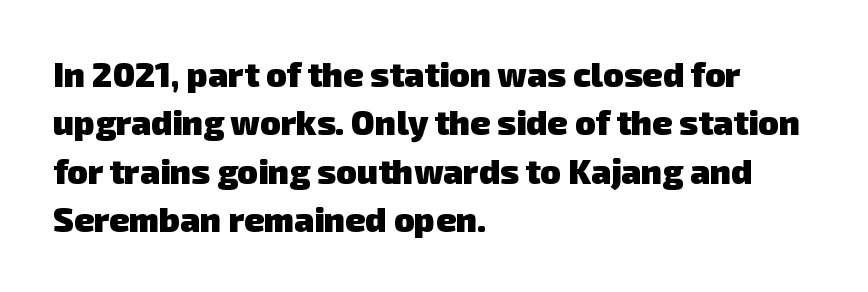
The image shows 34 px heavy sans-serif type; set left-aligned, normal line spacing (1.42x), normal letter spacing, not underlined; low stroke contrast and a medium x-height.
